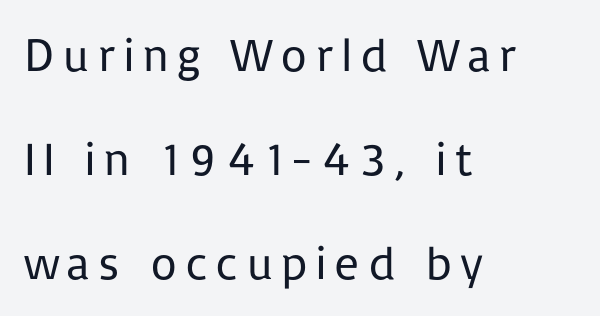
The image shows 47 px regular-weight sans-serif type, upright; set left-aligned, loose line spacing (2.21x), not underlined; low stroke contrast and a medium x-height.
